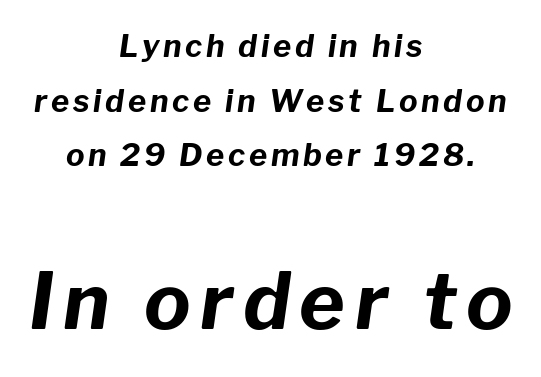
Q: Is the text bold? A: Yes.
Q: Is the text italic (slanted)? A: Yes, it leans right by about 8 degrees.
Q: Is the text underlined? A: No.
Q: How is the paragraph aligned? A: Centered.
Q: Which block of text is set in a larger size, the first (top) or the second (bottom)? A: The second (bottom) one.
Q: Width (condensed, normal, or wide)? A: Normal.
Q: Stroke contrast? A: Low.
Q: x-height? A: Medium.
Q: Monospaced? A: No.
